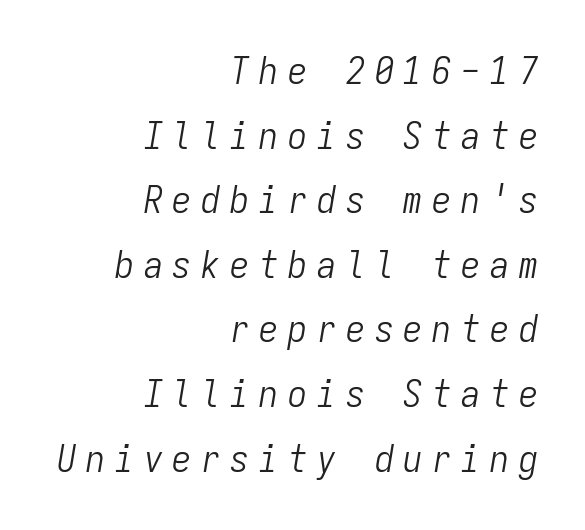
Q: Is the text bold? A: No.
Q: Is the text italic (slanted)? A: Yes, it leans right by about 9 degrees.
Q: Is the text underlined? A: No.
Q: How is the paragraph aligned? A: Right-aligned.
Q: Is the spacing between letters normal or unusually wide? A: Unusually wide.
Q: Is the spacing between lines tight, normal or loose? A: Normal.
Q: Width (condensed, normal, or wide)? A: Condensed.
Q: Stroke contrast? A: Low.
Q: x-height? A: Medium.
Q: Monospaced? A: Yes.
